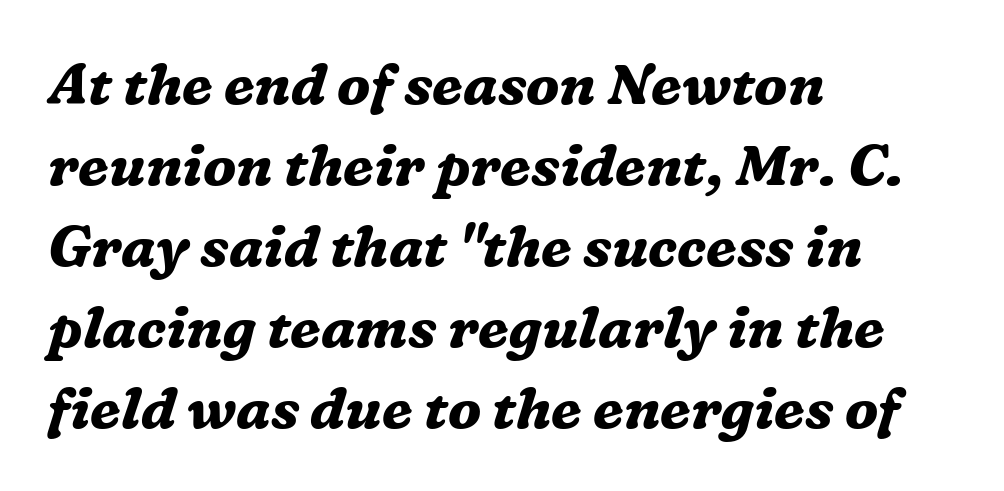
Q: Is the text bold? A: Yes.
Q: Is the text italic (slanted)? A: Yes, it leans right by about 16 degrees.
Q: Is the typeface a serif or a sans-serif typeface? A: Serif.
Q: Is the text underlined? A: No.
Q: How is the paragraph aligned? A: Left-aligned.
Q: Is the spacing between letters normal or unusually wide? A: Normal.
Q: Is the spacing between lines tight, normal or loose? A: Normal.
Q: Width (condensed, normal, or wide)? A: Normal.
Q: Stroke contrast? A: Medium.
Q: x-height? A: Medium.
Q: Monospaced? A: No.
